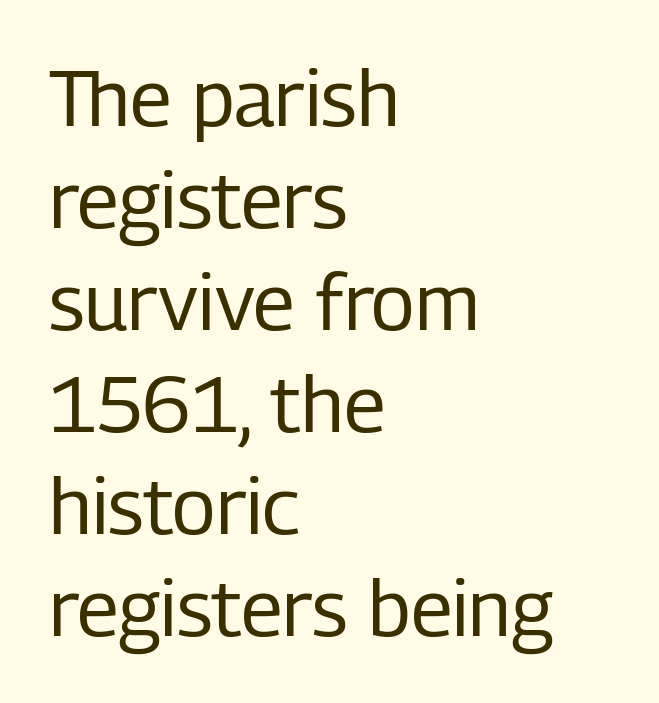
Anything drawn beneath the words? Only blank space. In terms of letterform style, serifs are entirely absent. Each line starts at the same left margin while the right side varies. You could not count columns in this text — the font is proportionally spaced. Posture: upright roman. Letters have the restrained weight of plain body copy at most.
